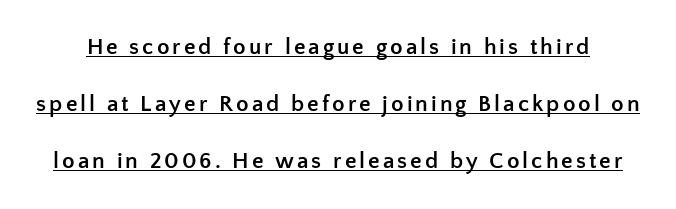
{"italic": "no", "bold": "yes", "underline": "yes", "line_spacing": "loose", "line_spacing_ratio": 2.48, "glyph_px": 23}
